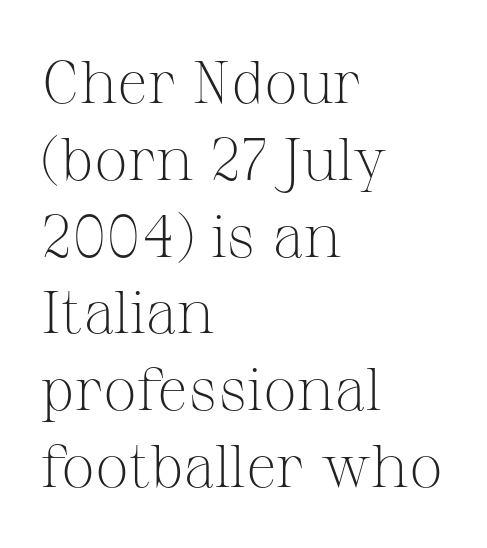
{"serif": "yes", "italic": "no", "bold": "no", "weight": "light", "width": "normal", "stroke_contrast": "medium", "x_height": "medium", "monospaced": "no", "underline": "no", "align": "left", "line_spacing": "normal", "line_spacing_ratio": 1.28, "letter_spacing": "normal", "letter_spacing_em": 0.0, "glyph_px": 60}
